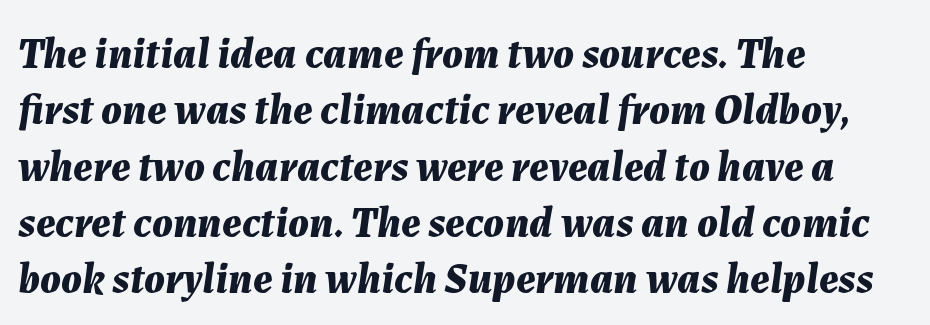
Q: Is the text bold? A: Yes.
Q: Is the text italic (slanted)? A: Yes, it leans right by about 7 degrees.
Q: Is the text underlined? A: No.
Q: How is the paragraph aligned? A: Left-aligned.
Q: Is the spacing between letters normal or unusually wide? A: Normal.
Q: Is the spacing between lines tight, normal or loose? A: Normal.
Q: Width (condensed, normal, or wide)? A: Normal.
Q: Stroke contrast? A: Medium.
Q: x-height? A: Medium.
Q: Monospaced? A: No.
